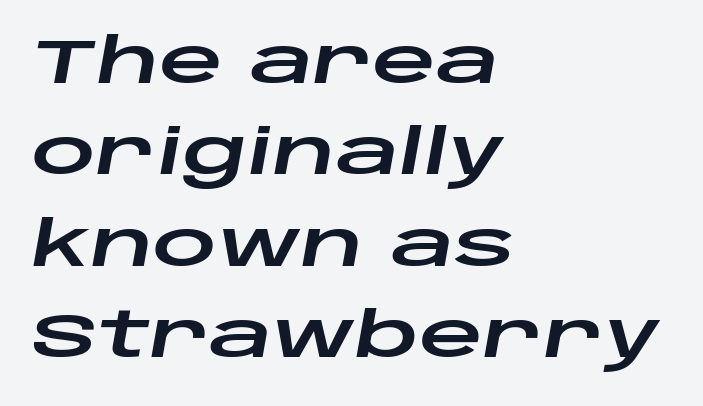
The face used here is rendered with its standard letterfit. Beneath every word, the page is bare. You could not count columns in this text — the font is proportionally spaced. The passage is arranged the way most books set body copy — flush left.
